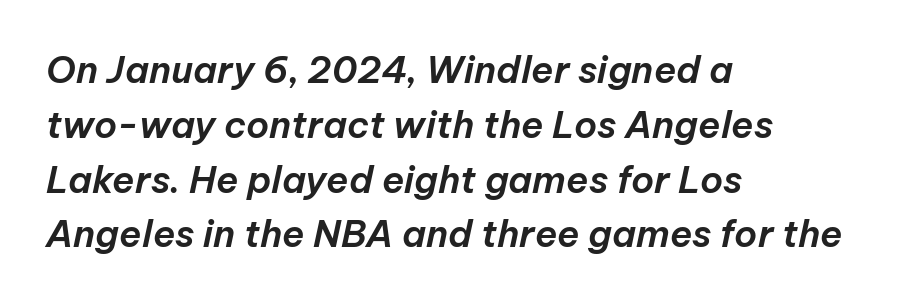
{"italic": "yes", "lean": "right", "slant_degrees": 12, "width": "normal", "stroke_contrast": "low", "x_height": "medium", "monospaced": "no", "underline": "no", "align": "left", "line_spacing": "normal", "line_spacing_ratio": 1.48, "letter_spacing": "normal", "letter_spacing_em": 0.0, "glyph_px": 37}
